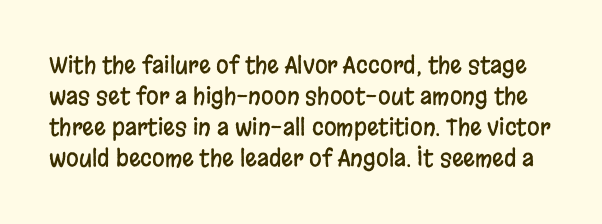
Q: Is the text italic (slanted)? A: No, it is upright.
Q: Is the text underlined? A: No.
Q: Is the spacing between letters normal or unusually wide? A: Normal.
Q: Is the spacing between lines tight, normal or loose? A: Normal.
